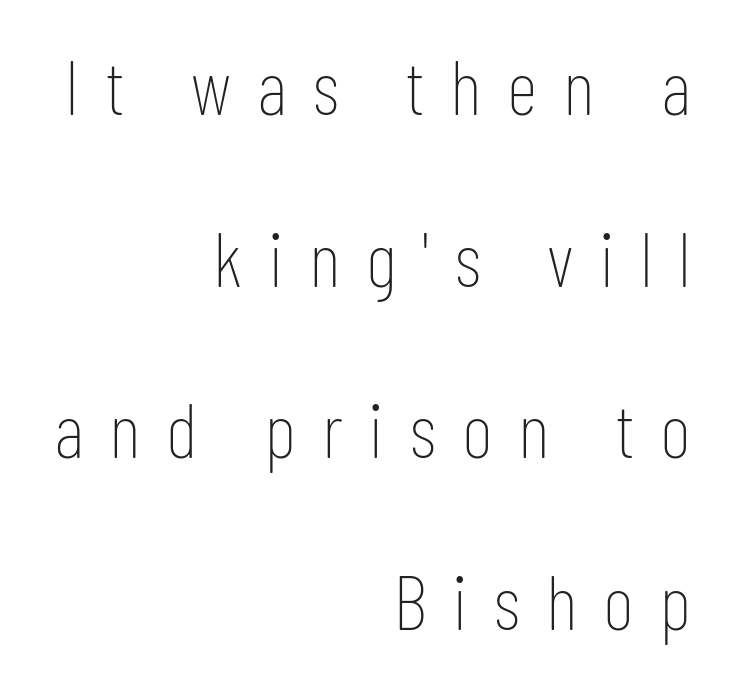
The image shows 77 px thin, condensed sans-serif type, upright; set right-aligned, loose line spacing (2.23x), unusually wide letter spacing (+0.33 em), not underlined; low stroke contrast and a medium x-height.
